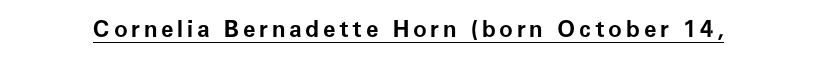
These characters rest on top of a visible drawn line. Caption: bold face, heavy strokes. No italicization has been applied; the sample stays upright.
